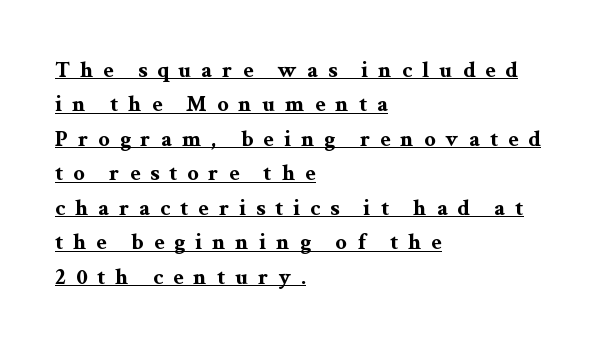
These lines have a slow, spaced-out rhythm from letter to letter. The lettering holds an erect, upright posture throughout. Notice how thick the strokes are: this is what a full bold looks like. The passage shown stacks its lines at a standard gap. Has an underline been added? It has.
